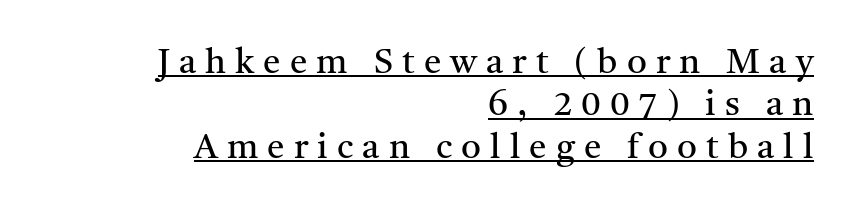
Q: Is the text bold? A: No.
Q: Is the text italic (slanted)? A: No, it is upright.
Q: Is the typeface a serif or a sans-serif typeface? A: Serif.
Q: Is the text underlined? A: Yes.
Q: How is the paragraph aligned? A: Right-aligned.
Q: Is the spacing between letters normal or unusually wide? A: Unusually wide.
Q: Width (condensed, normal, or wide)? A: Normal.
Q: Stroke contrast? A: Medium.
Q: x-height? A: Medium.
Q: Monospaced? A: No.
